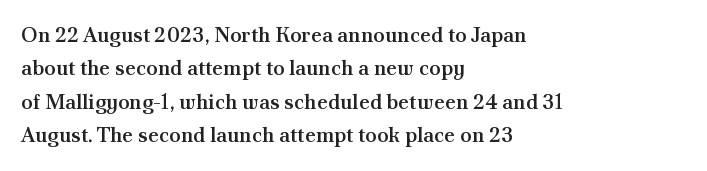
{"italic": "no", "bold": "semi", "underline": "no", "align": "left", "line_spacing": "normal", "line_spacing_ratio": 1.59, "letter_spacing": "normal", "letter_spacing_em": 0.0, "glyph_px": 21}
